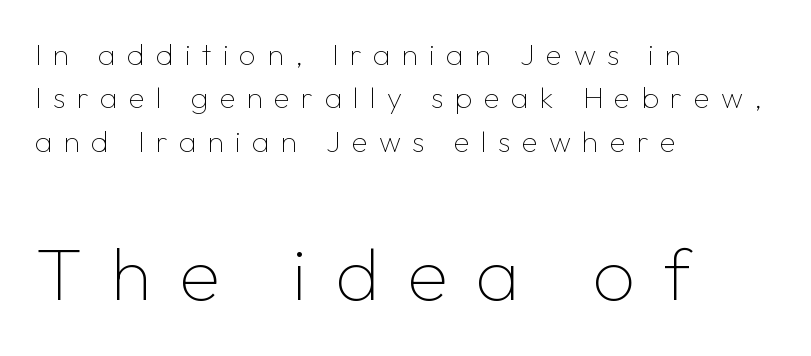
Q: Is the text bold? A: No.
Q: Is the text italic (slanted)? A: No, it is upright.
Q: Is the typeface a serif or a sans-serif typeface? A: Sans-serif.
Q: Is the text underlined? A: No.
Q: How is the paragraph aligned? A: Left-aligned.
Q: Is the spacing between letters normal or unusually wide? A: Unusually wide.
Q: Is the spacing between lines tight, normal or loose? A: Normal.
Q: Which block of text is set in a larger size, the first (top) or the second (bottom)? A: The second (bottom) one.
Q: Width (condensed, normal, or wide)? A: Normal.
Q: Stroke contrast? A: Low.
Q: x-height? A: Medium.
Q: Monospaced? A: No.
